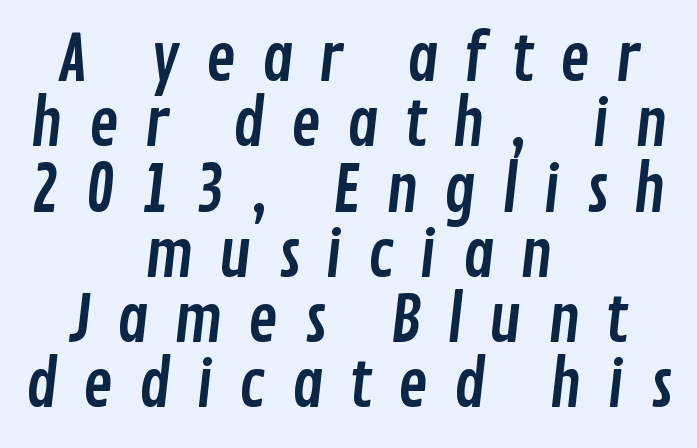
{"serif": "no", "width": "condensed", "stroke_contrast": "low", "x_height": "medium", "monospaced": "no", "underline": "no", "align": "center", "line_spacing": "tight", "line_spacing_ratio": 1.02, "letter_spacing": "wide", "letter_spacing_em": 0.39, "glyph_px": 64}
